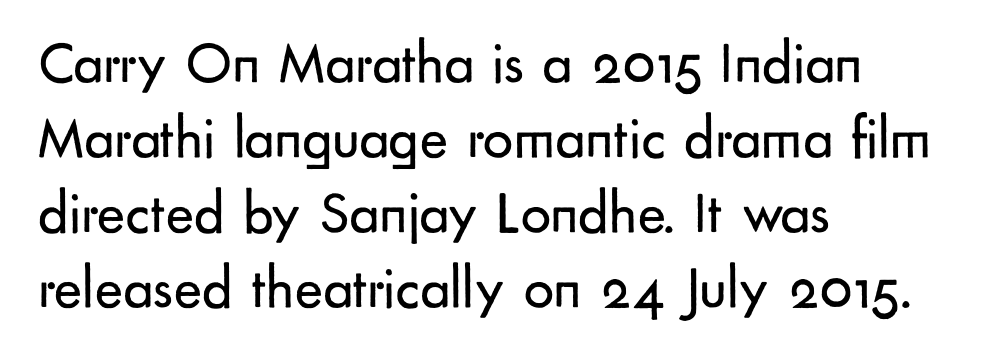
Glyph-to-glyph distance matches everyday printed text. Note the varied advance widths — an 'i' is clearly narrower than an 'm'. Leading matches the norm, producing a regular column. A classic flush-left, rag-right setting is used for this passage.
